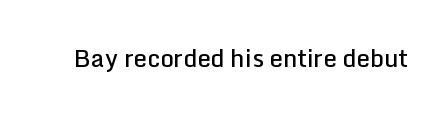
{"italic": "no", "bold": "semi", "underline": "no", "letter_spacing": "normal", "letter_spacing_em": 0.0, "glyph_px": 24}
